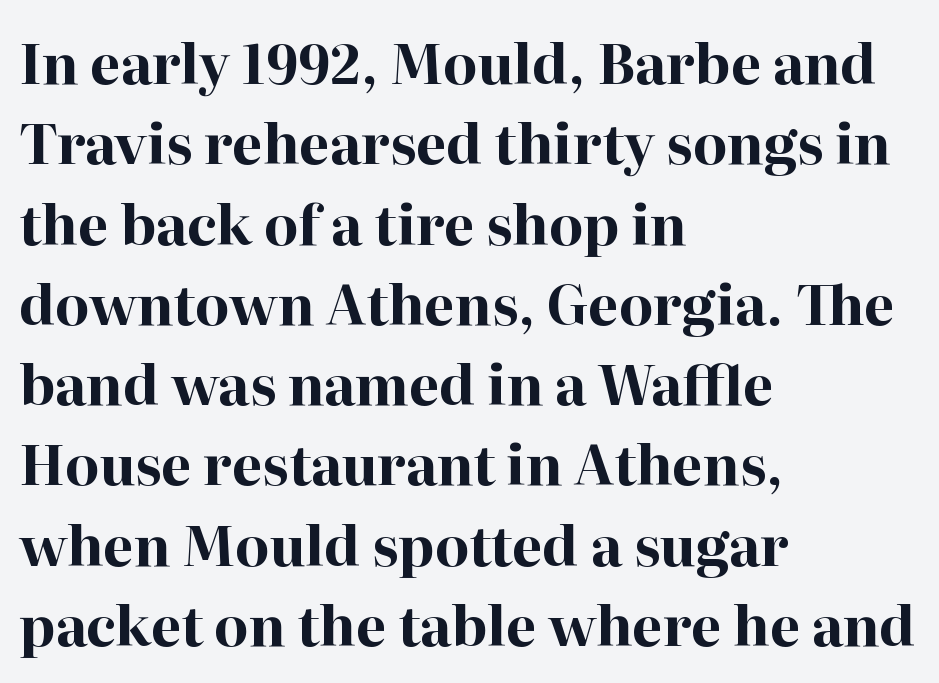
Typesetter's note: full bold, strokes at maximum text heaviness. Characters remain perfectly vertical along every line. The glyphs in this specimen are seriffed. Proportional: the letters do not fall into vertical columns. Nobody touched the tracking dial on this one.
